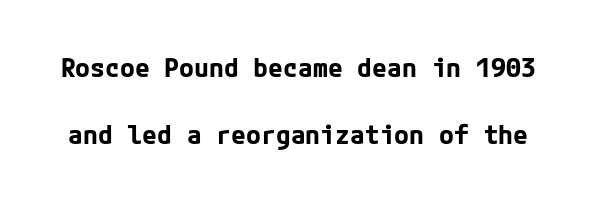
The image shows 27 px bold type, upright; set loose line spacing (2.47x), normal letter spacing, not underlined.
